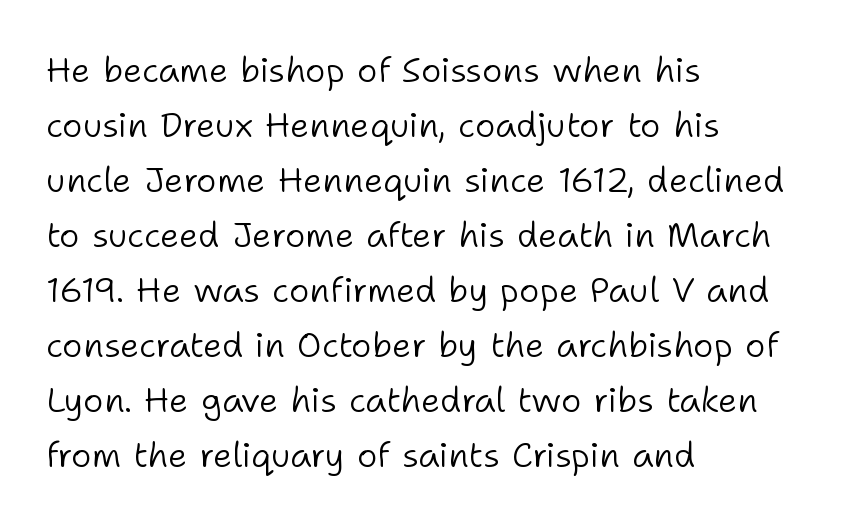
Q: Is the text bold? A: No.
Q: Is the text italic (slanted)? A: No, it is upright.
Q: Is the typeface a serif or a sans-serif typeface? A: Sans-serif.
Q: Is the text underlined? A: No.
Q: How is the paragraph aligned? A: Left-aligned.
Q: Is the spacing between letters normal or unusually wide? A: Normal.
Q: Is the spacing between lines tight, normal or loose? A: Normal.
Q: Width (condensed, normal, or wide)? A: Normal.
Q: Stroke contrast? A: Low.
Q: x-height? A: Medium.
Q: Monospaced? A: No.
